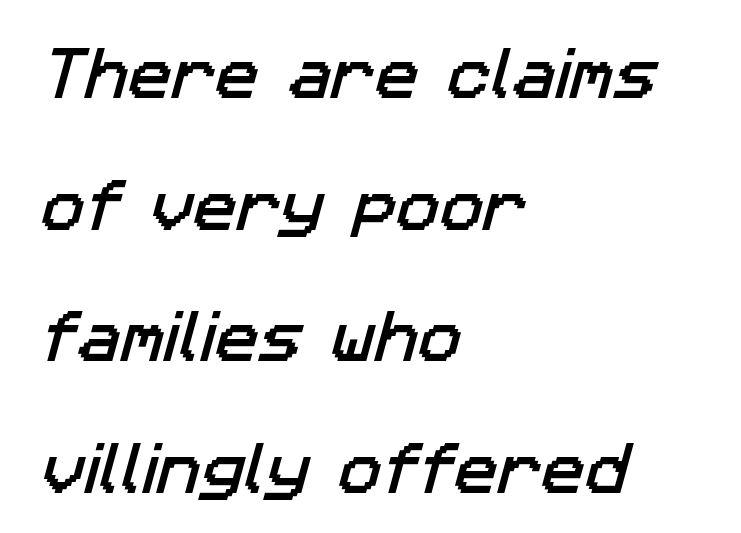
{"serif": "no", "width": "normal", "stroke_contrast": "low", "x_height": "medium", "monospaced": "no", "underline": "no", "align": "left", "line_spacing": "loose", "line_spacing_ratio": 2.27, "letter_spacing": "normal", "letter_spacing_em": 0.0, "glyph_px": 58}
